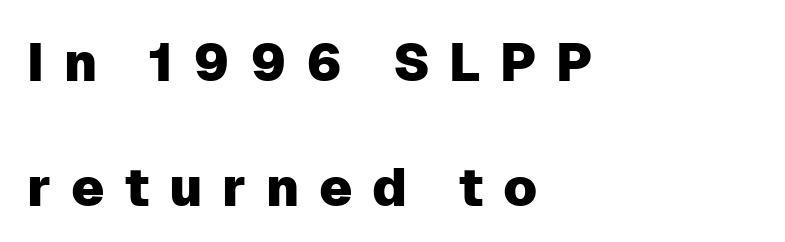
Classification — sans serif. Only glyphs here, with clear space below each row. The tracking jumps out immediately: characters are airy and widely separated. A typesetter would call this leading open, well beyond the default. Short and long lines alike share a common starting point at left.
